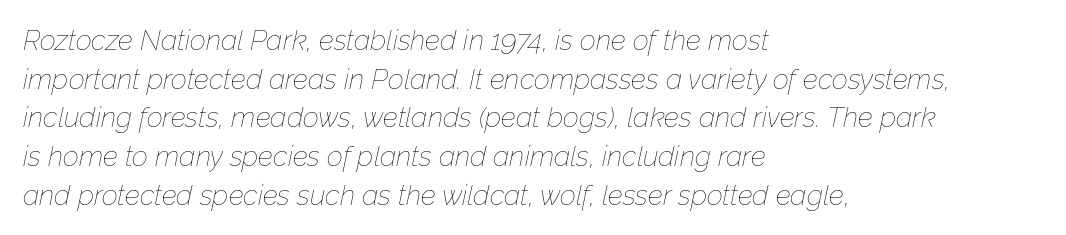
The font sits on the lighter half of the weight spectrum, regular included. These lines sit exactly where default settings would place them. Slanted lettering throughout. Clear beneath every line of the passage.
